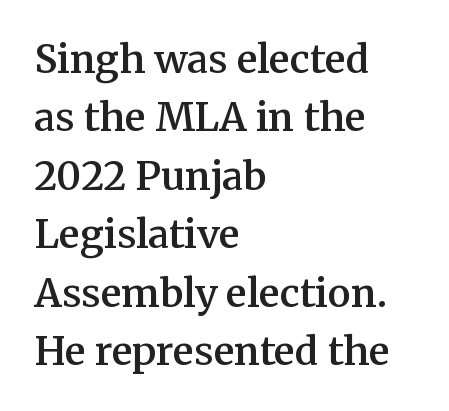
{"serif": "yes", "italic": "no", "bold": "semi", "weight": "semibold", "width": "normal", "stroke_contrast": "medium", "x_height": "medium", "monospaced": "no", "underline": "no", "align": "left", "line_spacing": "normal", "line_spacing_ratio": 1.5, "letter_spacing": "normal", "letter_spacing_em": 0.0, "glyph_px": 39}
